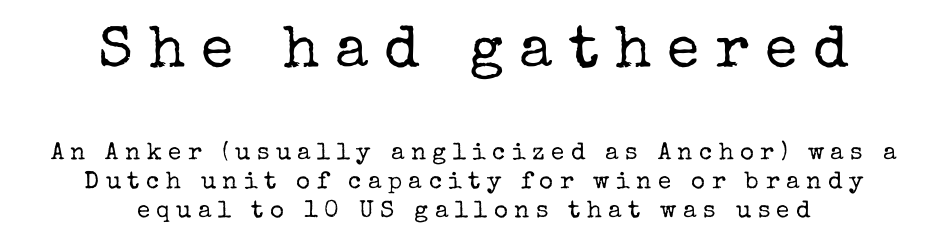
Q: Is the text bold? A: No.
Q: Is the text italic (slanted)? A: No, it is upright.
Q: Is the typeface a serif or a sans-serif typeface? A: Serif.
Q: Is the text underlined? A: No.
Q: How is the paragraph aligned? A: Centered.
Q: Is the spacing between letters normal or unusually wide? A: Unusually wide.
Q: Which block of text is set in a larger size, the first (top) or the second (bottom)? A: The first (top) one.
Q: Width (condensed, normal, or wide)? A: Normal.
Q: Stroke contrast? A: Low.
Q: x-height? A: Medium.
Q: Monospaced? A: No.
